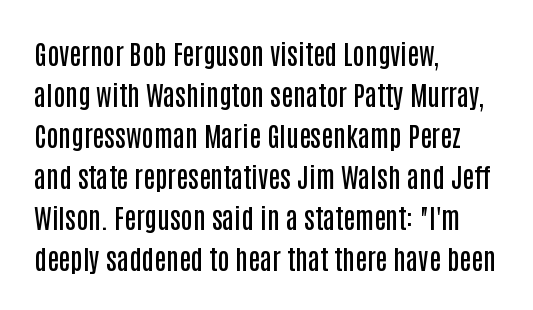
Does extra space separate the letters? No, they use regular spacing. Line spacing here is normal. Visually the block forms a straight wall on the left and a jagged coastline on the right. Unlike italic type, these characters show no tilt at all. The face used here is a semibold: visibly heavier than regular, lighter than bold. The foot of each line stays bare and open.
